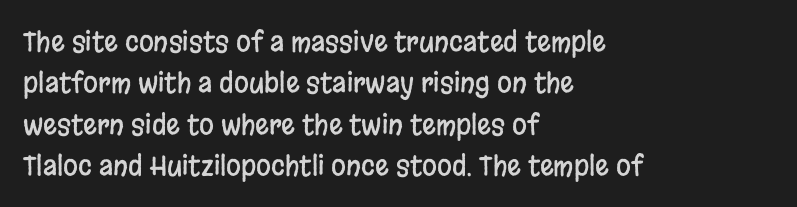
{"italic": "no", "underline": "no", "align": "left", "line_spacing": "normal", "line_spacing_ratio": 1.53, "letter_spacing": "normal", "letter_spacing_em": 0.0, "glyph_px": 27}
